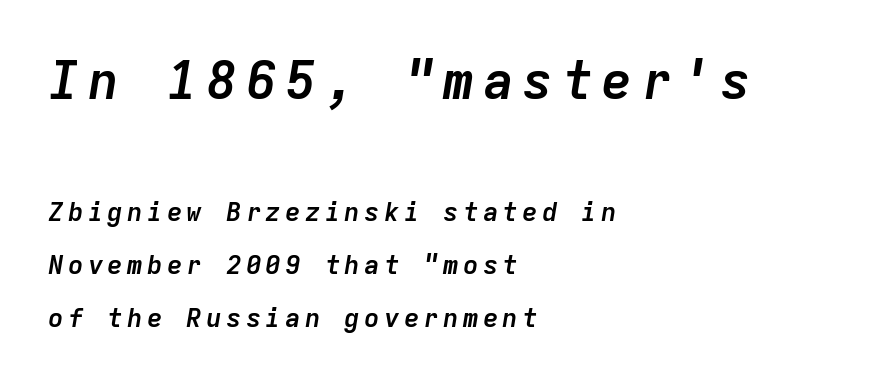
{"italic": "yes", "lean": "right", "slant_degrees": 9, "bold": "yes", "weight": "semibold", "width": "normal", "stroke_contrast": "low", "x_height": "medium", "monospaced": "yes", "underline": "no", "align": "left", "line_spacing": "loose", "line_spacing_ratio": 2.03, "larger_block": "first", "size_ratio": 2.0, "glyph_px": 52}
